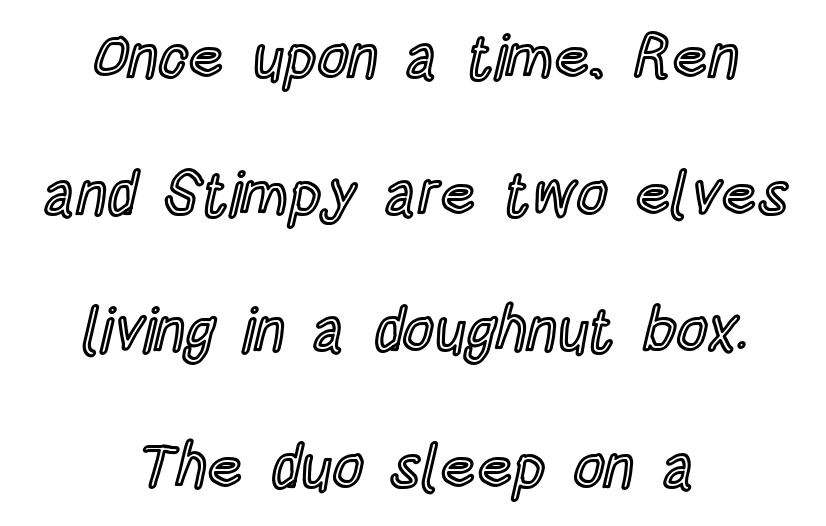
Q: Is the text italic (slanted)? A: Yes.
Q: Is the text underlined? A: No.
Q: How is the paragraph aligned? A: Centered.
Q: Is the spacing between letters normal or unusually wide? A: Normal.
Q: Is the spacing between lines tight, normal or loose? A: Loose.
Q: Width (condensed, normal, or wide)? A: Condensed.
Q: x-height? A: Large.
Q: Monospaced? A: No.
